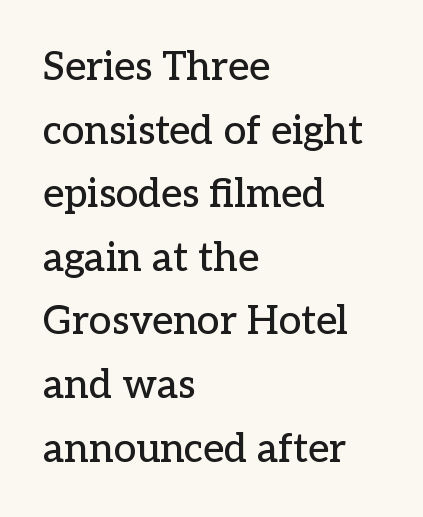
{"serif": "yes", "italic": "no", "width": "normal", "stroke_contrast": "low", "x_height": "medium", "monospaced": "no", "underline": "no", "align": "left", "line_spacing": "normal", "line_spacing_ratio": 1.59, "letter_spacing": "normal", "letter_spacing_em": 0.0, "glyph_px": 40}
